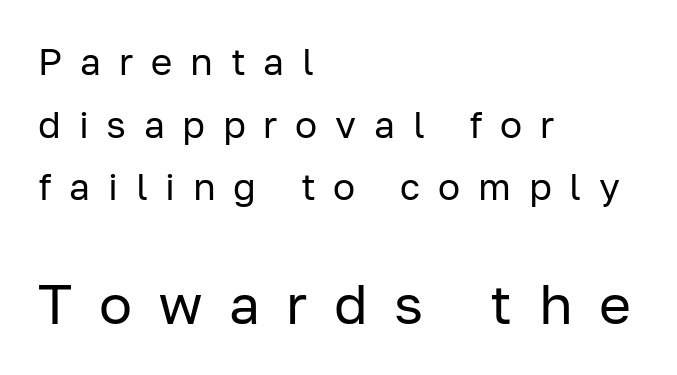
{"serif": "no", "italic": "no", "bold": "no", "weight": "regular", "width": "normal", "stroke_contrast": "low", "x_height": "medium", "monospaced": "no", "underline": "no", "align": "left", "line_spacing": "normal", "line_spacing_ratio": 1.69, "letter_spacing": "wide", "letter_spacing_em": 0.48, "larger_block": "second", "size_ratio": 1.49, "glyph_px": 55}
